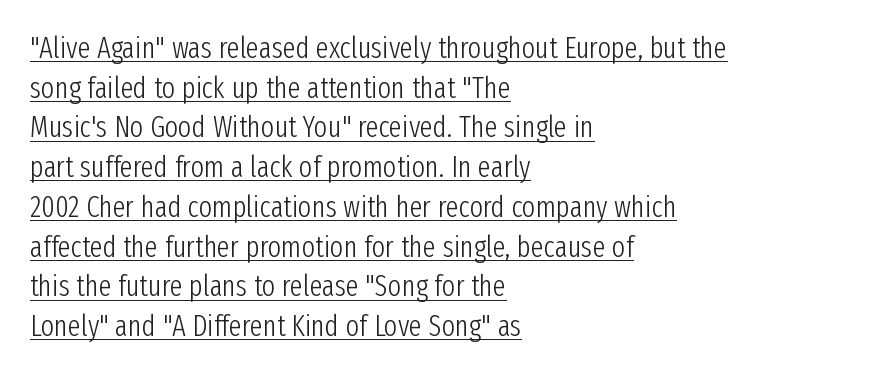
{"serif": "no", "italic": "no", "bold": "no", "weight": "light", "width": "condensed", "stroke_contrast": "low", "x_height": "medium", "monospaced": "no", "underline": "yes", "align": "left", "line_spacing": "normal", "line_spacing_ratio": 1.37, "letter_spacing": "normal", "letter_spacing_em": 0.0, "glyph_px": 29}
